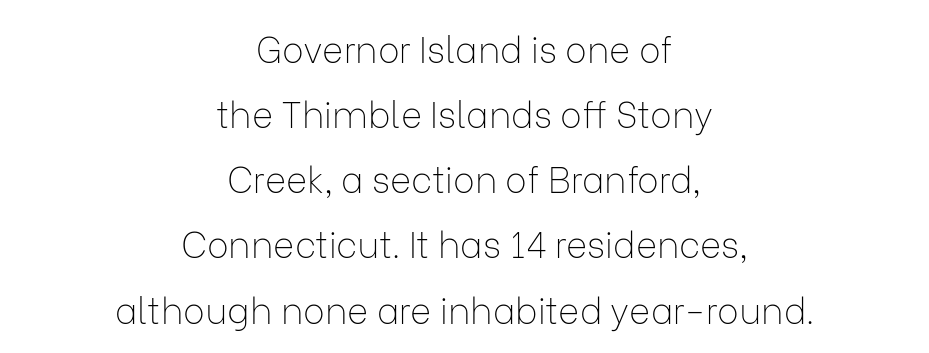
Caption: face not bold, strokes unweighted. Unlike a traditional serif, this face leaves its strokes unadorned. Underline: absent. This sample uses an upright cut, with every glyph sitting square on the baseline.
